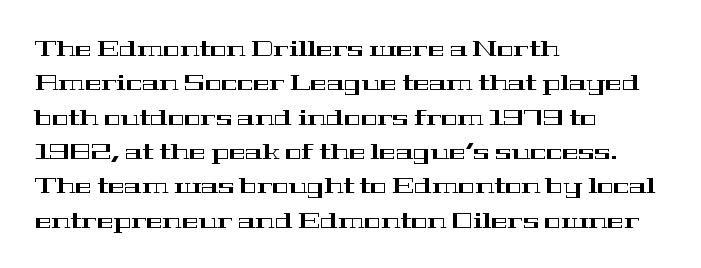
The image shows 22 px text type, upright; set left-aligned, normal line spacing (1.56x), normal letter spacing, not underlined.
